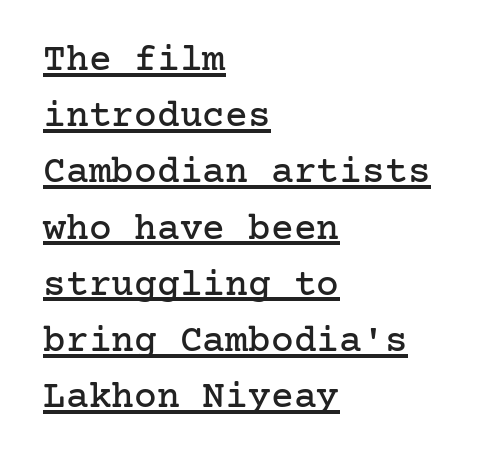
{"serif": "yes", "italic": "no", "width": "normal", "stroke_contrast": "low", "x_height": "medium", "underline": "yes", "align": "left", "line_spacing": "normal", "line_spacing_ratio": 1.48, "letter_spacing": "normal", "letter_spacing_em": 0.0, "glyph_px": 38}
